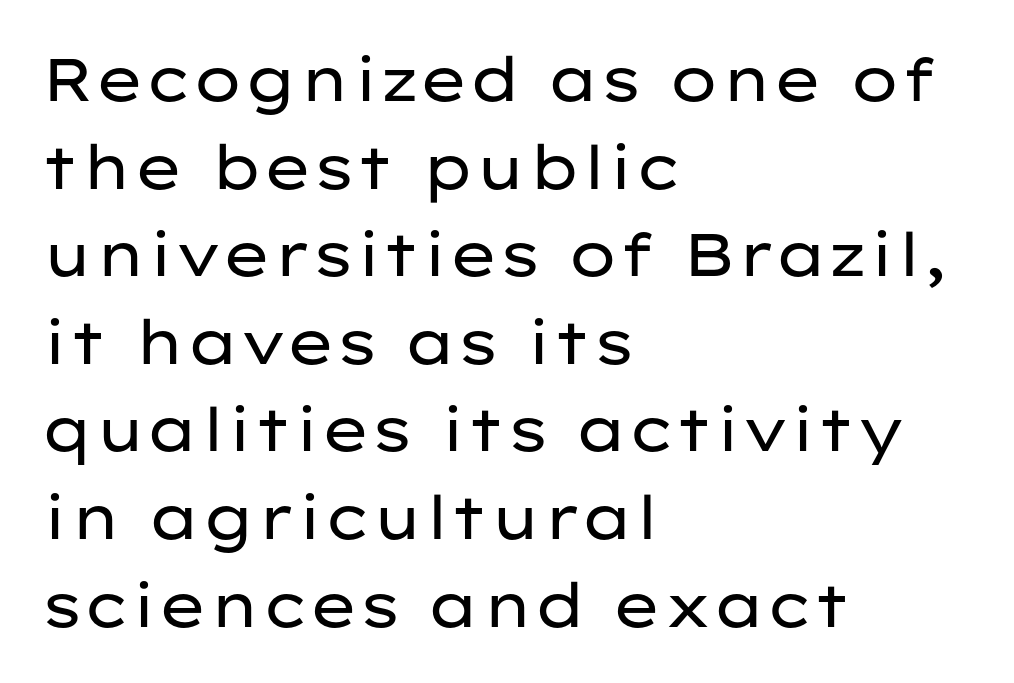
The strokes carry an ordinary text weight at most. Words float on clear page, feet unadorned. Italic: no, the glyphs are upright roman. How are the letters spaced? Ordinarily, with no added tracking.
